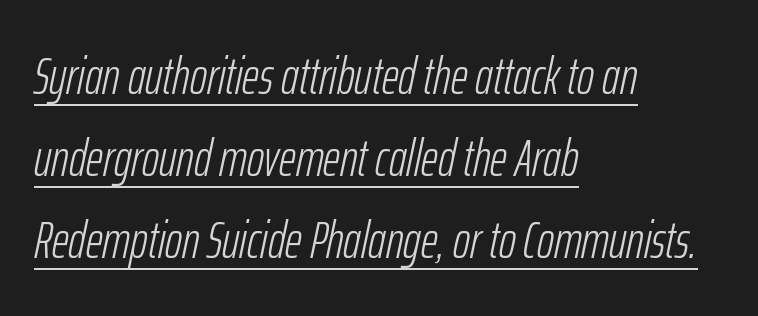
{"italic": "yes", "lean": "right", "slant_degrees": 12, "bold": "no", "weight": "light", "width": "condensed", "stroke_contrast": "low", "x_height": "medium", "monospaced": "no", "underline": "yes", "align": "left", "line_spacing": "normal", "line_spacing_ratio": 1.58, "letter_spacing": "normal", "letter_spacing_em": 0.0, "glyph_px": 52}
